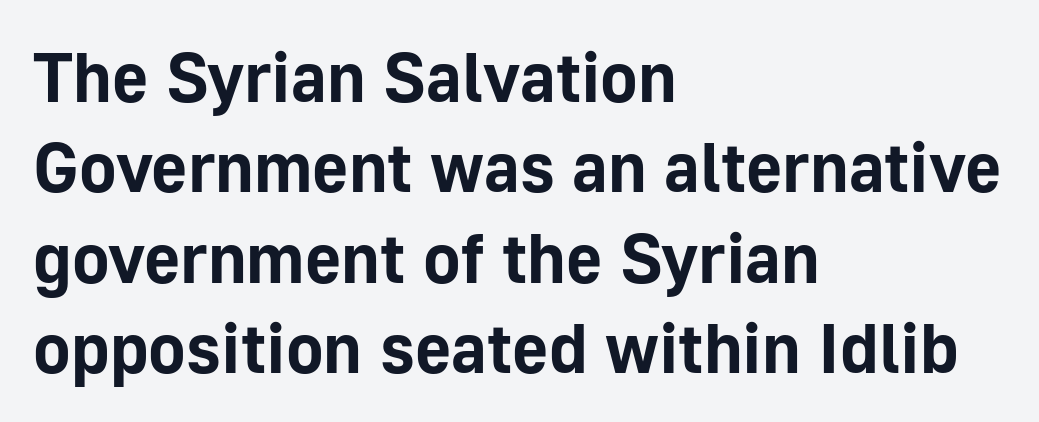
The vertical gap from one line to the next is medium. Short and long lines alike share a common starting point at left. Is this a sans? Yes — the strokes have no serifs. Upright lettering throughout. Descender tails drop into unmarked territory.
